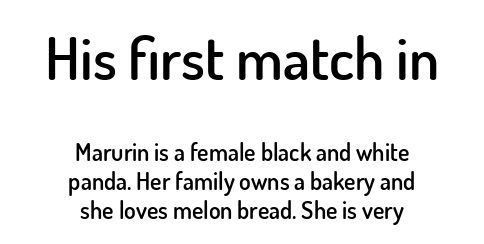
The image shows 59 px semibold sans-serif type, upright; set centered, line spacing 1.19x, normal letter spacing, not underlined; the first (top) block is 2.46x larger; low stroke contrast and a small x-height.
